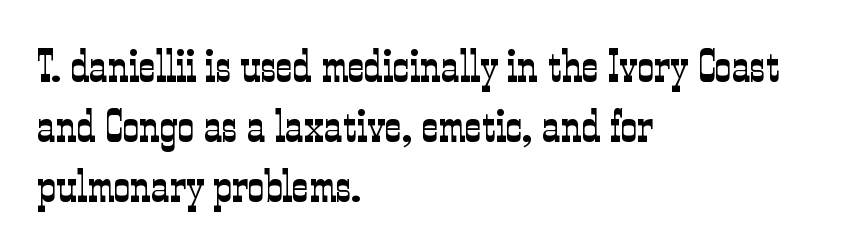
Q: Is the text bold? A: No.
Q: Is the text italic (slanted)? A: No, it is upright.
Q: Is the typeface a serif or a sans-serif typeface? A: Serif.
Q: Is the text underlined? A: No.
Q: How is the paragraph aligned? A: Left-aligned.
Q: Is the spacing between letters normal or unusually wide? A: Normal.
Q: Is the spacing between lines tight, normal or loose? A: Normal.
Q: Width (condensed, normal, or wide)? A: Condensed.
Q: Stroke contrast? A: Low.
Q: x-height? A: Medium.
Q: Monospaced? A: No.
